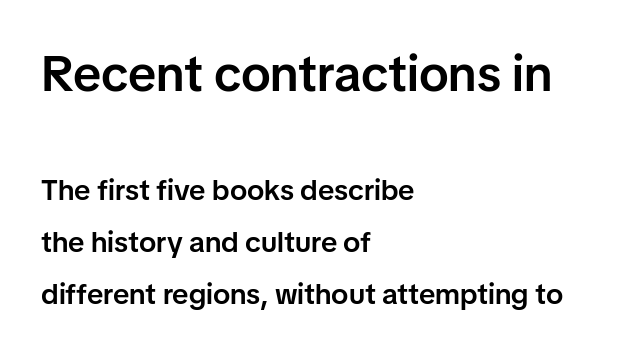
Any mark beneath the type? The region is blank. Note: larger setting up top, smaller setting below. Tall strokes in this sample are plumb rather than angled. Looks like regular typesetting: each glyph gets only the width it needs.
